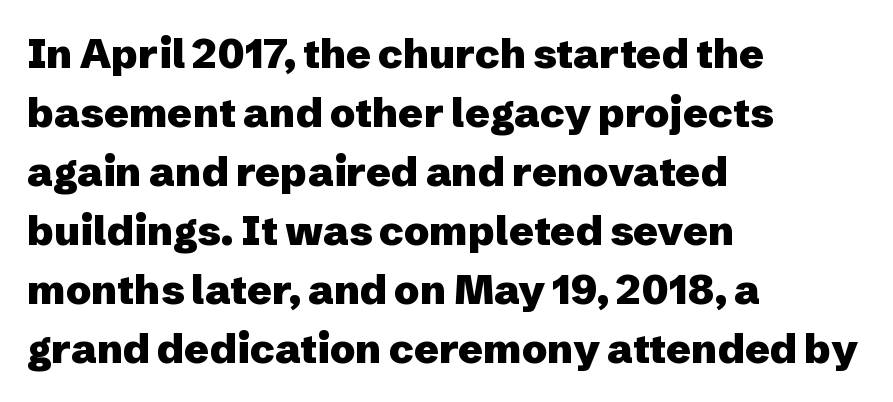
The lines in this sample share a left origin and differ only in where they stop. This sample uses an upright cut, with every glyph sitting square on the baseline. The leading is moderate, giving the passage an even texture. The face used here has the dense, thick strokes of a bold. This rendering features lettering with no underline.
